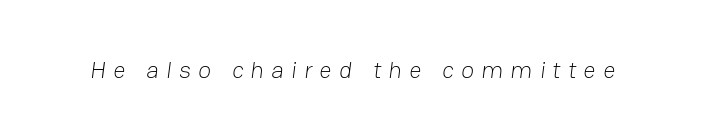
{"bold": "no", "underline": "no", "letter_spacing": "wide", "letter_spacing_em": 0.3, "glyph_px": 24}
